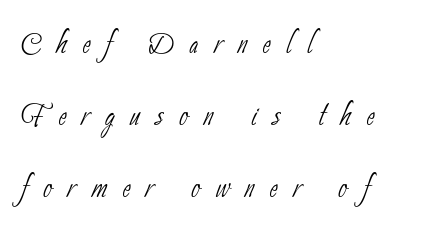
The image shows 39 px thin, condensed sans-serif type; set left-aligned, line spacing 1.85x, unusually wide letter spacing (+0.4 em), not underlined; low stroke contrast and a small x-height.
